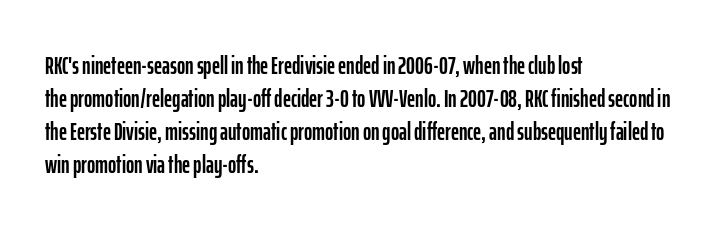
{"italic": "no", "underline": "no", "align": "left", "line_spacing": "normal", "line_spacing_ratio": 1.32, "letter_spacing": "normal", "letter_spacing_em": 0.0, "glyph_px": 25}
